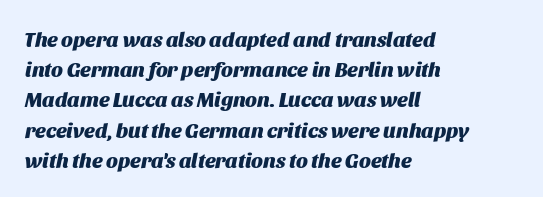
Slanted lettering throughout. Caption: standard tracking, unaltered. Normally led — the rows are evenly, conventionally spaced. The rendering uses a bold face; every stroke is thick and dark. Letters rest on an invisible, unmarked baseline.
